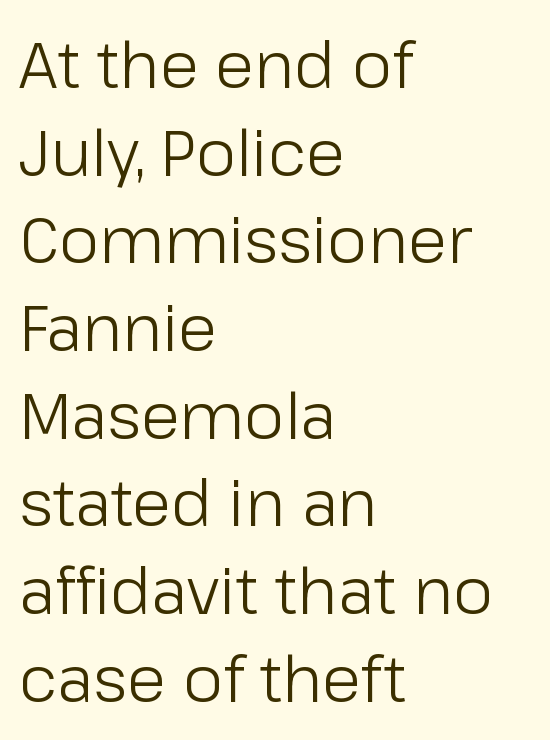
Q: Is the text bold? A: No.
Q: Is the text italic (slanted)? A: No, it is upright.
Q: Is the typeface a serif or a sans-serif typeface? A: Sans-serif.
Q: Is the text underlined? A: No.
Q: How is the paragraph aligned? A: Left-aligned.
Q: Is the spacing between letters normal or unusually wide? A: Normal.
Q: Is the spacing between lines tight, normal or loose? A: Normal.
Q: Width (condensed, normal, or wide)? A: Normal.
Q: Stroke contrast? A: Low.
Q: x-height? A: Medium.
Q: Monospaced? A: No.
